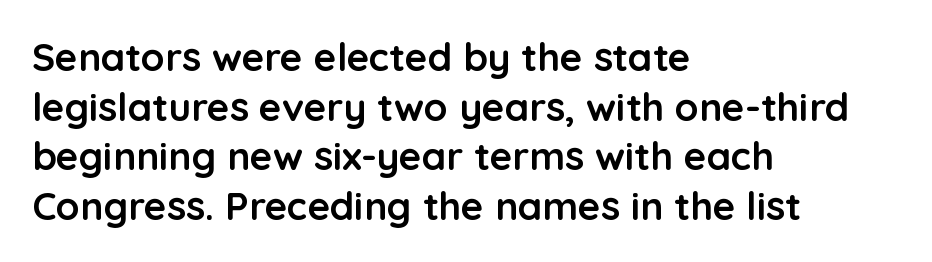
The image shows 39 px semibold sans-serif type, upright; set left-aligned, normal line spacing (1.27x), normal letter spacing, not underlined; low stroke contrast and a medium x-height.
